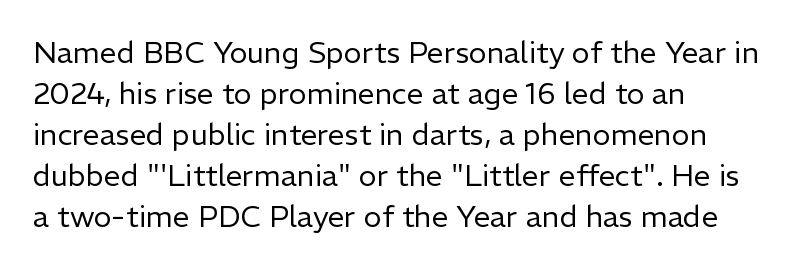
Q: Is the text bold? A: No.
Q: Is the text italic (slanted)? A: No, it is upright.
Q: Is the typeface a serif or a sans-serif typeface? A: Sans-serif.
Q: Is the text underlined? A: No.
Q: How is the paragraph aligned? A: Left-aligned.
Q: Is the spacing between letters normal or unusually wide? A: Normal.
Q: Is the spacing between lines tight, normal or loose? A: Normal.
Q: Width (condensed, normal, or wide)? A: Normal.
Q: Stroke contrast? A: Low.
Q: x-height? A: Medium.
Q: Monospaced? A: No.
